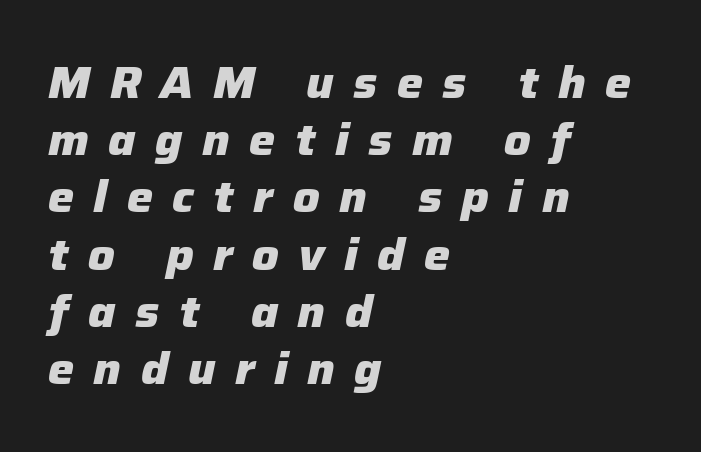
The lines sit at an ordinary, default distance from one another. The glyphs have the mass of a bold cut. Does the lettering tilt? It does — this is italic. Does extra space separate the letters? Yes, quite a lot of it. Each letter keeps its own natural width here, so spacing adapts to shape. The glyphs are unaccompanied by any horizontal stroke below them.
